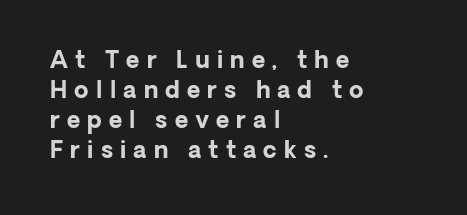
Is the type bold? Yes — the strokes are clearly thick and heavy. Type without underlining. It's the straight-up-and-down kind of type. The vertical gap from one line to the next is medium. A typesetter would call this heavily tracked-out type. Horizontal alignment here is leftward, the default for most running prose.
